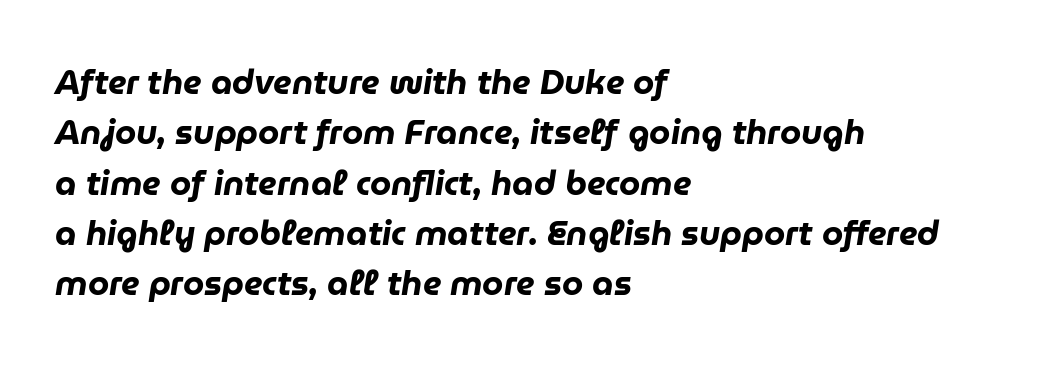
The image shows 34 px heavy type, italic (leaning right); set left-aligned, normal line spacing (1.48x), normal letter spacing, not underlined; low stroke contrast and a medium x-height.
